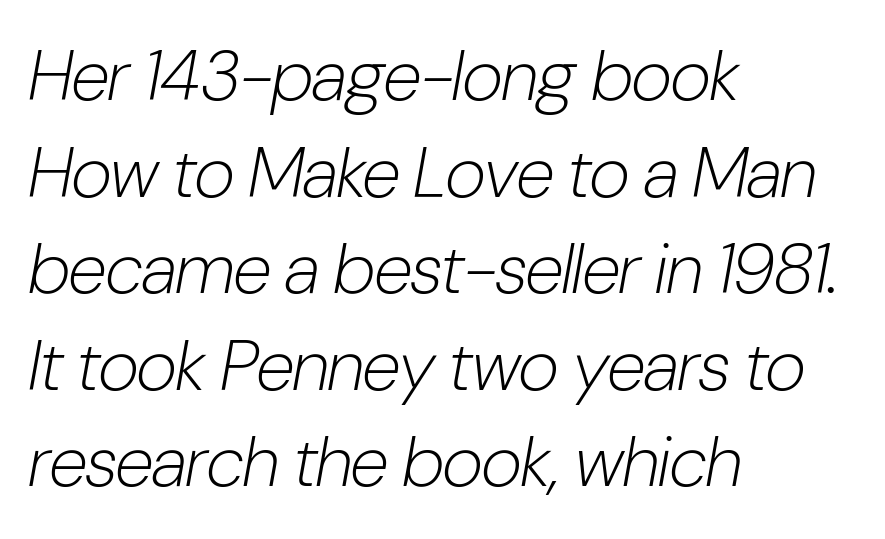
The gaps between neighbouring characters are ordinary and unremarkable. The face used here is proportionally spaced, like ordinary book or web type. The whole block is typeset with a tilt. Is there much room between lines? A standard amount, neither cramped nor airy. Any mark beneath the type? The region is blank. Stems and bowls with no extra thickness — not bold.
